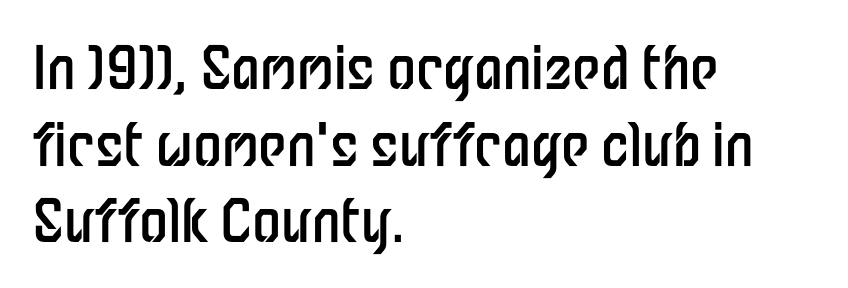
Q: Is the text bold? A: No.
Q: Is the text italic (slanted)? A: No, it is upright.
Q: Is the typeface a serif or a sans-serif typeface? A: Sans-serif.
Q: Is the text underlined? A: No.
Q: How is the paragraph aligned? A: Left-aligned.
Q: Is the spacing between letters normal or unusually wide? A: Normal.
Q: Is the spacing between lines tight, normal or loose? A: Normal.
Q: Width (condensed, normal, or wide)? A: Condensed.
Q: Stroke contrast? A: Low.
Q: x-height? A: Medium.
Q: Monospaced? A: No.
